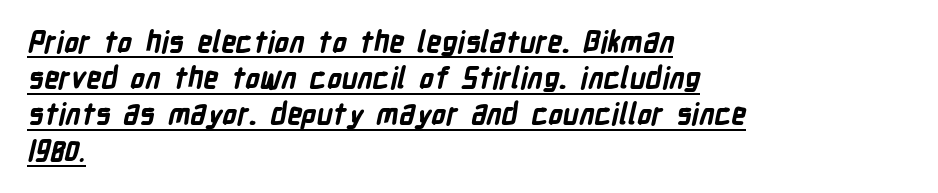
These lines are set flush left with a ragged right edge. Somebody hit Ctrl+U on this one — the words are underlined. Line spacing here is normal. Varying glyph widths throughout — classic text-font behaviour. Students, this is bold: see how much ink each stroke carries.
